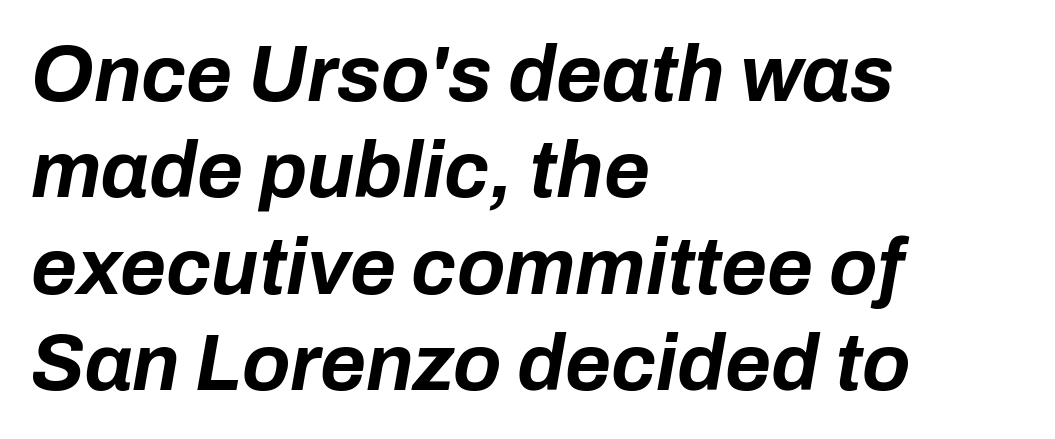
The image shows 79 px bold type, italic (leaning right); set left-aligned, line spacing 1.22x, normal letter spacing, not underlined; low stroke contrast and a medium x-height.
